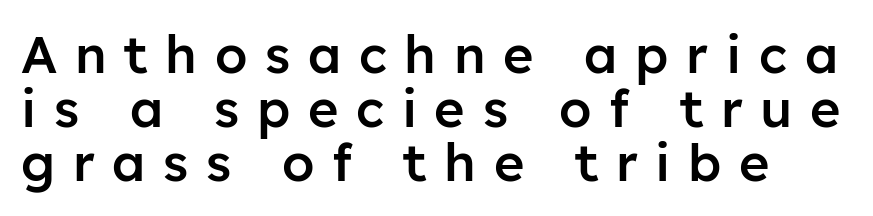
The image shows 52 px semibold sans-serif type, upright; set tight line spacing (1.04x), unusually wide letter spacing (+0.34 em), not underlined; low stroke contrast and a medium x-height.
